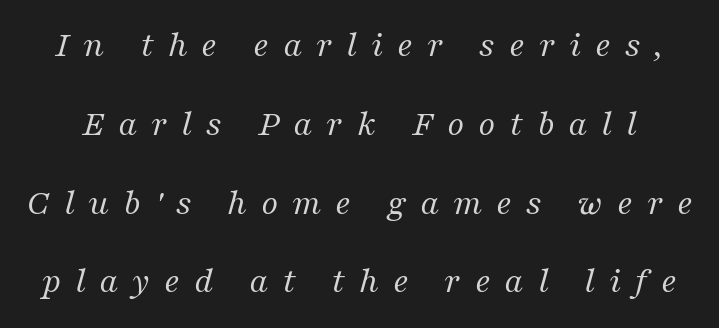
A light-to-regular cut is what we see here. Vertically, the passage feels expansive, rows floating well apart. Compared with typical body copy, the letter spacing here is much looser. A typesetter would call this proportional, since set widths differ per character.
